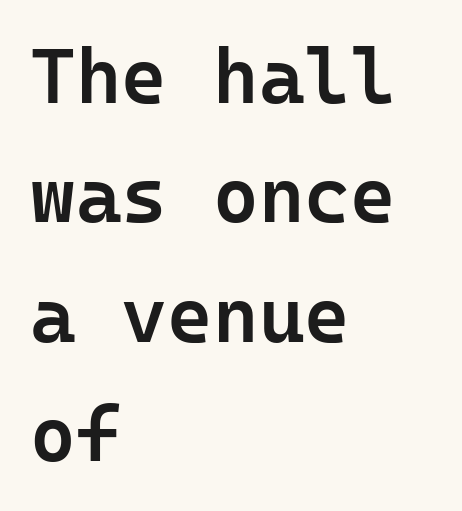
These lines are composed in type without serifs. Teacher's note: observe the even left margin — that is flush-left alignment. Looks like terminal output: every glyph gets an equal slot. The strip under each line holds only bare page. Slightly chunky letters — semibold, I'd say, not full bold. Baseline-to-baseline distance is the conventional proportion of letter height.
